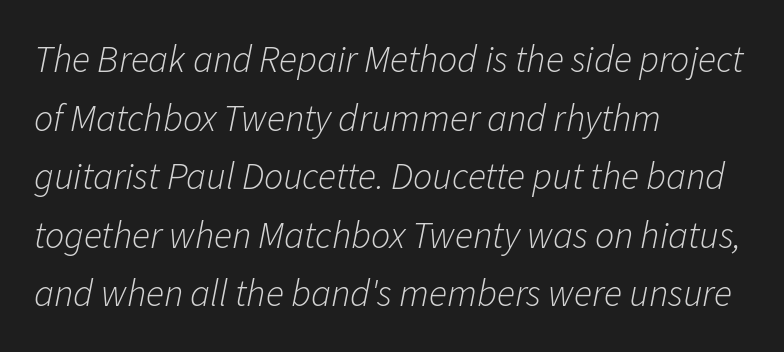
The weight tops out at a normal text grade. The whole block is typeset with a tilt. Inter-character spacing is left at the font's built-in metrics. Each new line begins a customary step beneath the previous one. This rendering features lettering with no underline.
